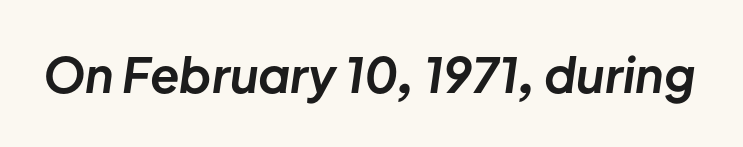
Q: Is the text bold? A: Yes.
Q: Is the text italic (slanted)? A: Yes, it leans right by about 8 degrees.
Q: Is the text underlined? A: No.
Q: Is the spacing between letters normal or unusually wide? A: Normal.
Q: Width (condensed, normal, or wide)? A: Normal.
Q: Stroke contrast? A: Low.
Q: x-height? A: Medium.
Q: Monospaced? A: No.
